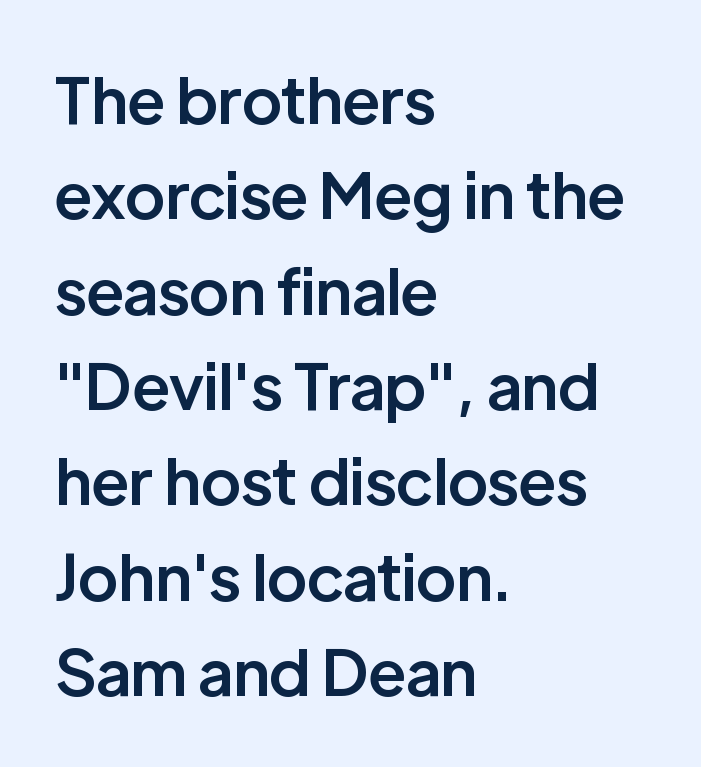
{"serif": "no", "italic": "no", "bold": "semi", "weight": "semibold", "width": "normal", "stroke_contrast": "low", "x_height": "medium", "monospaced": "no", "underline": "no", "align": "left", "line_spacing": "normal", "line_spacing_ratio": 1.49, "letter_spacing": "normal", "letter_spacing_em": 0.0, "glyph_px": 64}
